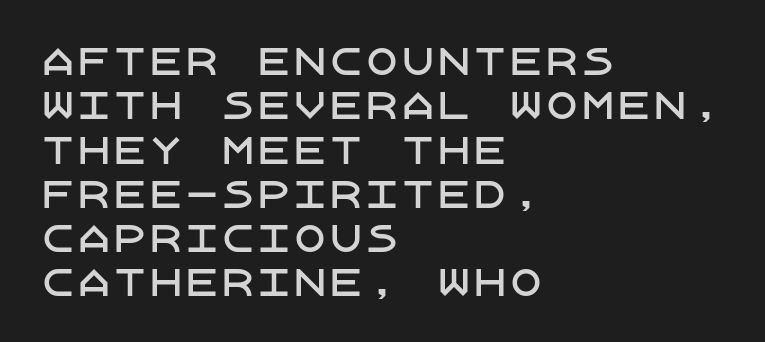
Posture: vertical. Horizontally, the lines are justified to the leading edge only. Here the glyphs are tracked normally, forming tight word shapes. Look at the bottom of the vertical strokes: they stop flat, with no serifs. The foot of each line stays bare and open.
